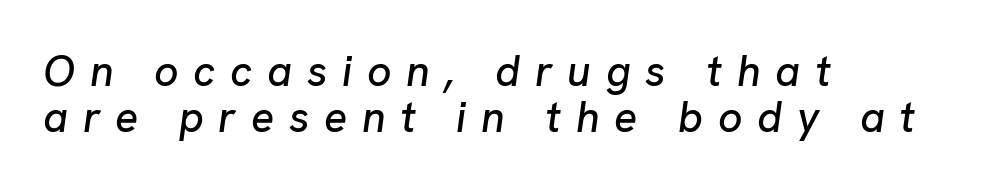
Characters follow at a spacing far wider than the type designer built in. Check the space under the baseline: it is left empty. A typesetter would call this proportional, since set widths differ per character. Leftover space on each line is placed entirely after the last word. Students, observe: this is what under-led, compact text looks like.
